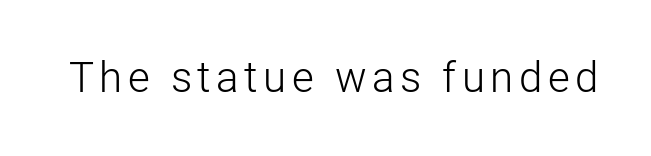
The image shows 42 px light sans-serif type, upright; set not underlined; low stroke contrast and a medium x-height.
